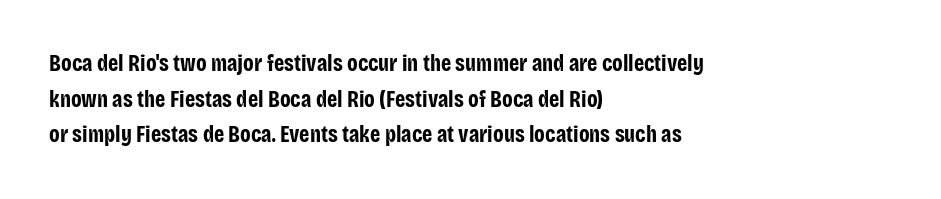
{"italic": "no", "bold": "yes", "underline": "no", "align": "left", "line_spacing": "normal", "line_spacing_ratio": 1.55, "letter_spacing": "normal", "letter_spacing_em": 0.0, "glyph_px": 23}
